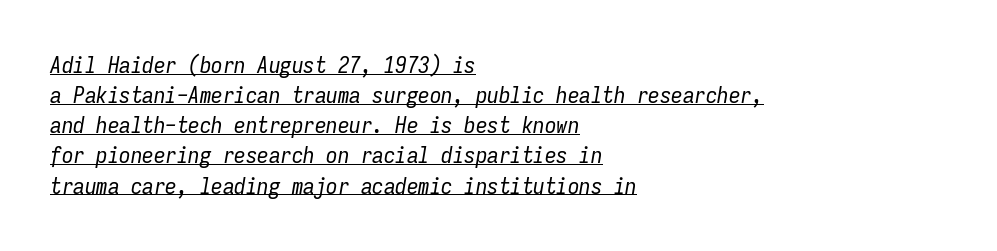
What stands out about the letter spacing? Nothing — it is the standard amount. Summary of vertical rhythm: regular, with standard interline spacing. Stems and bowls with no extra thickness — not bold. This is underlined copy, the kind a proofreader might mark for attention.
